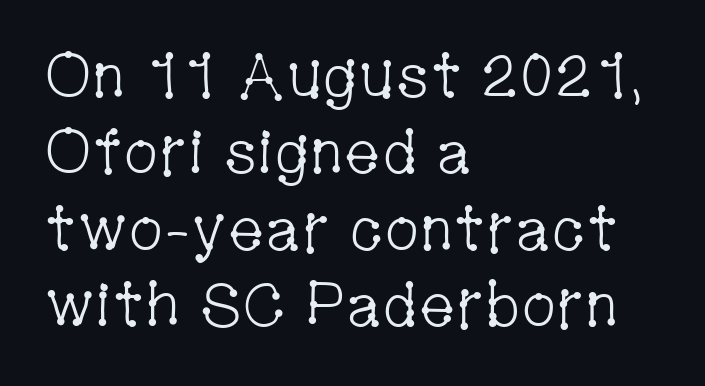
{"serif": "yes", "italic": "no", "bold": "no", "weight": "light", "width": "condensed", "stroke_contrast": "low", "x_height": "medium", "monospaced": "no", "underline": "no", "align": "left", "line_spacing_ratio": 1.23, "letter_spacing": "normal", "letter_spacing_em": 0.0, "glyph_px": 62}
